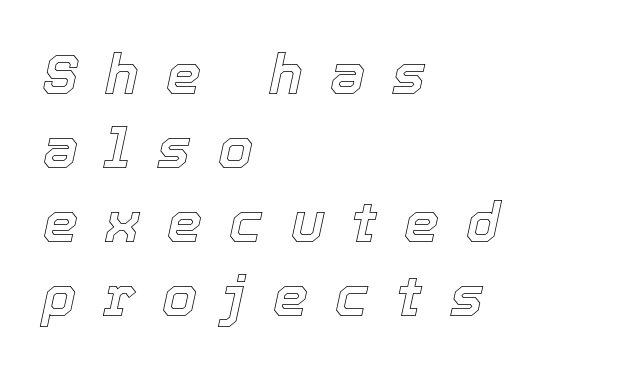
Q: Is the text italic (slanted)? A: Yes, it leans right by about 12 degrees.
Q: Is the text underlined? A: No.
Q: How is the paragraph aligned? A: Left-aligned.
Q: Is the spacing between letters normal or unusually wide? A: Unusually wide.
Q: Is the spacing between lines tight, normal or loose? A: Normal.
Q: Width (condensed, normal, or wide)? A: Normal.
Q: x-height? A: Medium.
Q: Monospaced? A: No.
